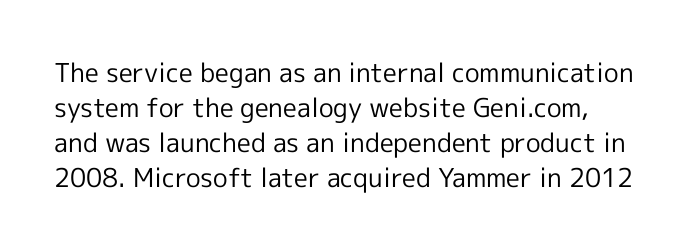
The image shows 26 px text type, upright; set normal line spacing (1.34x), normal letter spacing, not underlined.
